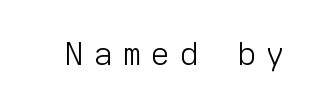
The image shows 31 px light sans-serif type, upright, monospaced; set unusually wide letter spacing (+0.35 em), not underlined; low stroke contrast and a medium x-height.
